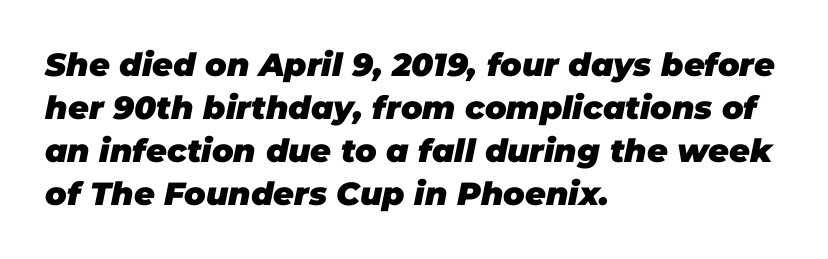
{"italic": "yes", "lean": "right", "slant_degrees": 11, "bold": "yes", "weight": "heavy", "width": "normal", "stroke_contrast": "low", "x_height": "large", "monospaced": "no", "underline": "no", "align": "left", "line_spacing": "normal", "line_spacing_ratio": 1.34, "letter_spacing": "normal", "letter_spacing_em": 0.0, "glyph_px": 32}
